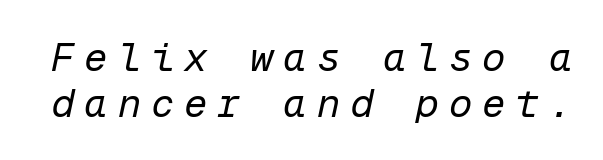
{"italic": "yes", "lean": "right", "slant_degrees": 12, "bold": "no", "weight": "regular", "width": "normal", "stroke_contrast": "low", "x_height": "medium", "monospaced": "yes", "underline": "no", "line_spacing_ratio": 1.17, "letter_spacing": "wide", "letter_spacing_em": 0.25, "glyph_px": 39}
